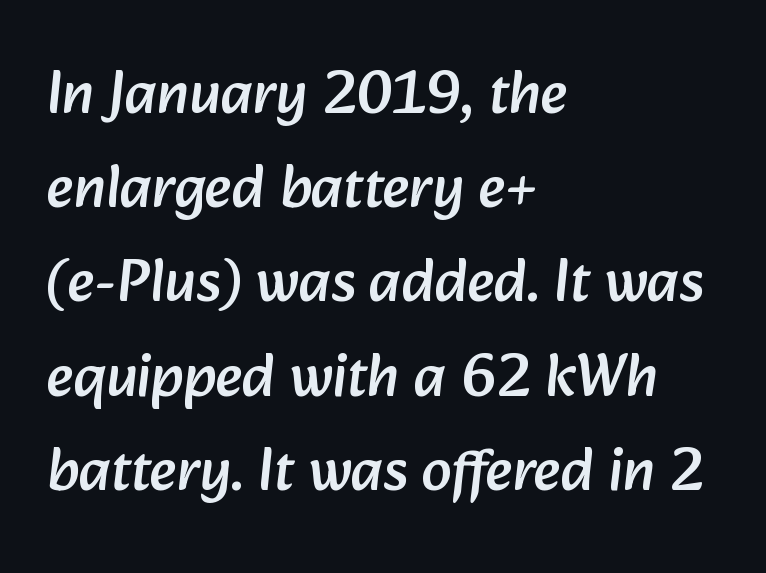
The image shows 60 px sans-serif type; set left-aligned, normal line spacing (1.57x), normal letter spacing, not underlined; low stroke contrast and a medium x-height.
